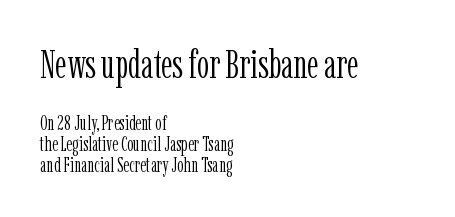
Any mark beneath the type? The region is blank. The face used here appears at its bigger size in the upper chunk. Each letter keeps its own natural width here, so spacing adapts to shape. The designer dialed line spacing down below the default. Vertical strokes here are truly vertical.
